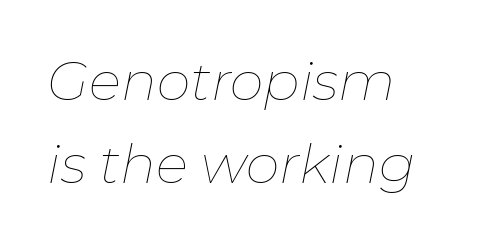
Q: Is the text bold? A: No.
Q: Is the text italic (slanted)? A: Yes, it leans right by about 11 degrees.
Q: Is the text underlined? A: No.
Q: Is the spacing between letters normal or unusually wide? A: Normal.
Q: Is the spacing between lines tight, normal or loose? A: Normal.
Q: Width (condensed, normal, or wide)? A: Normal.
Q: Stroke contrast? A: Low.
Q: x-height? A: Medium.
Q: Monospaced? A: No.
